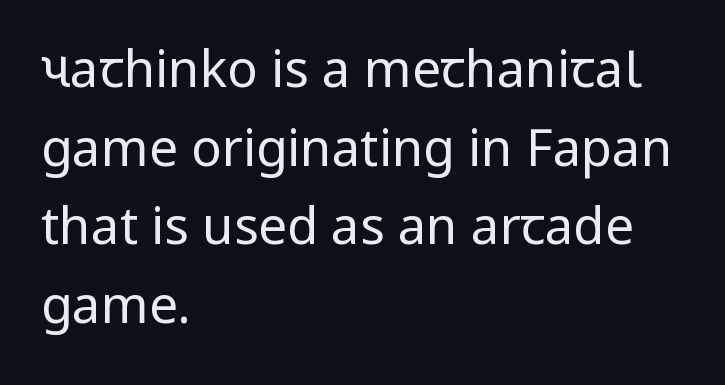
The strokes carry an ordinary text weight at most. Letterform terminals end flat and unadorned throughout the passage. Students, observe: this is what conventionally led text looks like. Letters rest on an invisible, unmarked baseline. Layout note: lines flush left. The letters advance in unequal steps, a hallmark of proportional type.
